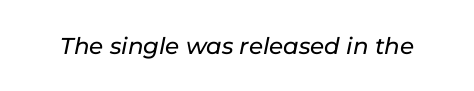
Q: Is the text italic (slanted)? A: Yes, it leans right by about 11 degrees.
Q: Is the text underlined? A: No.
Q: Is the spacing between letters normal or unusually wide? A: Normal.
